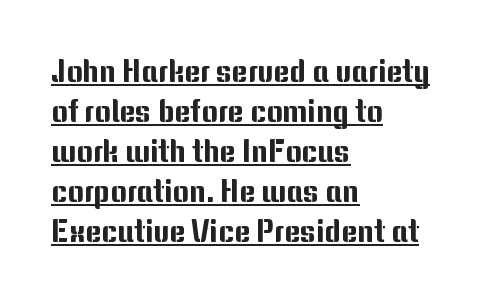
The image shows 31 px sans-serif type, upright; set left-aligned, normal line spacing (1.29x), normal letter spacing, underlined; medium stroke contrast and a medium x-height.
